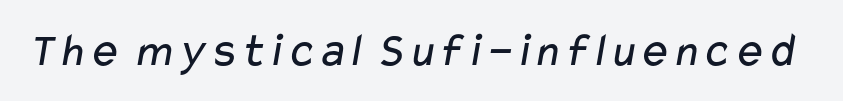
{"serif": "no", "bold": "no", "weight": "regular", "width": "wide", "stroke_contrast": "low", "x_height": "medium", "monospaced": "no", "underline": "no", "letter_spacing": "normal", "letter_spacing_em": 0.0, "glyph_px": 48}
